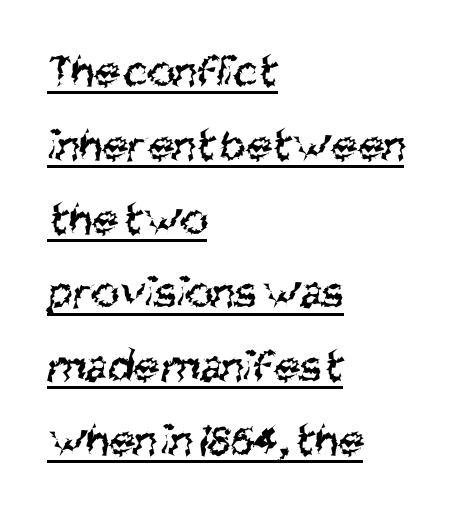
The image shows 47 px regular-weight, condensed sans-serif type; set left-aligned, normal line spacing (1.57x), normal letter spacing, underlined; medium stroke contrast and a large x-height.
